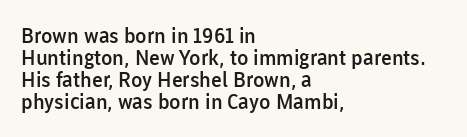
Just letters on the line, the space beneath them empty. This is the in-between weight designers call semibold or demi. Is the block centered? No — it sits flush against the left margin. The axis of the letterforms is exactly vertical. The rendering keeps characters at their native spacing. Vertical spacing — tight.
